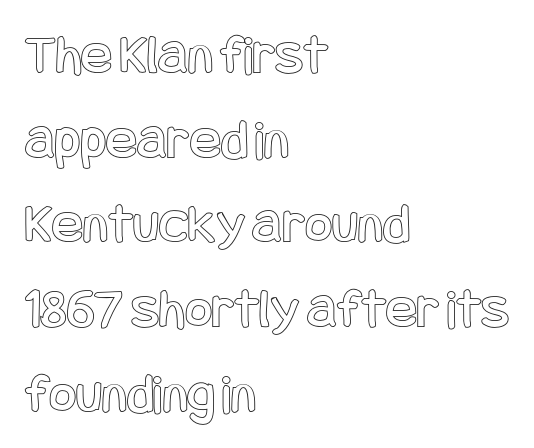
{"italic": "no", "width": "condensed", "x_height": "large", "underline": "no", "align": "left", "line_spacing": "normal", "line_spacing_ratio": 1.46, "letter_spacing": "normal", "letter_spacing_em": 0.0, "glyph_px": 58}
